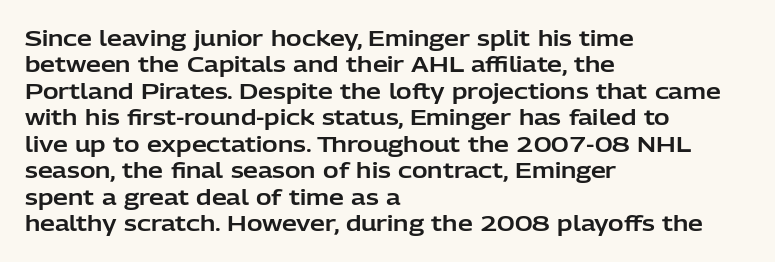
Q: Is the text italic (slanted)? A: No, it is upright.
Q: Is the text underlined? A: No.
Q: How is the paragraph aligned? A: Left-aligned.
Q: Is the spacing between letters normal or unusually wide? A: Normal.
Q: Is the spacing between lines tight, normal or loose? A: Normal.
